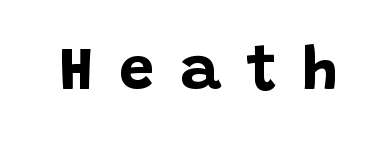
The image shows 62 px bold sans-serif type, upright; set unusually wide letter spacing (+0.42 em), not underlined; low stroke contrast and a large x-height.
